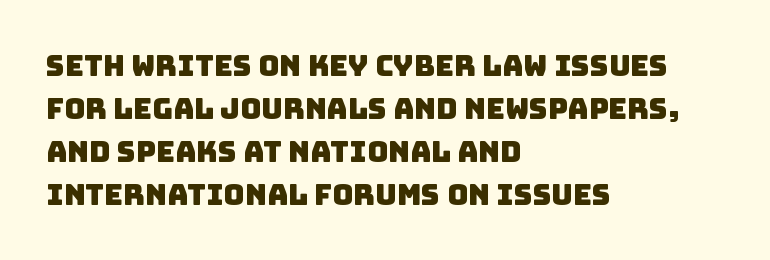
{"serif": "no", "width": "normal", "stroke_contrast": "low", "x_height": "large", "monospaced": "no", "underline": "no", "align": "left", "line_spacing": "normal", "line_spacing_ratio": 1.48, "letter_spacing": "normal", "letter_spacing_em": 0.0, "glyph_px": 29}
